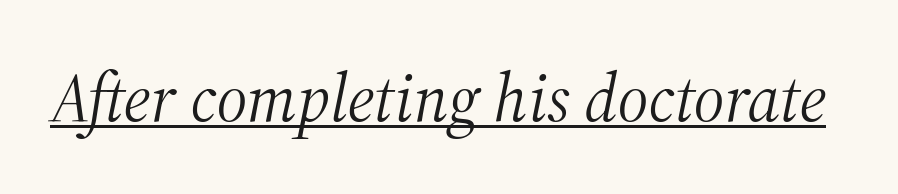
The image shows 68 px light serif type, italic (leaning right); set normal letter spacing, underlined; medium stroke contrast and a medium x-height.
